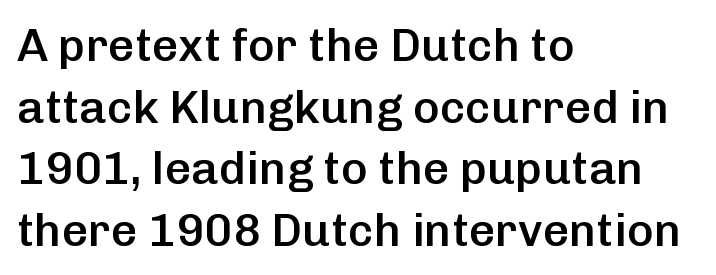
The rendering anchors every line to the left-hand side. It's the straight-up-and-down kind of type. Here the glyphs are tracked normally, forming tight word shapes. Classification — sans serif. Its strokes are somewhat broadened, the hallmark of semibold type.
